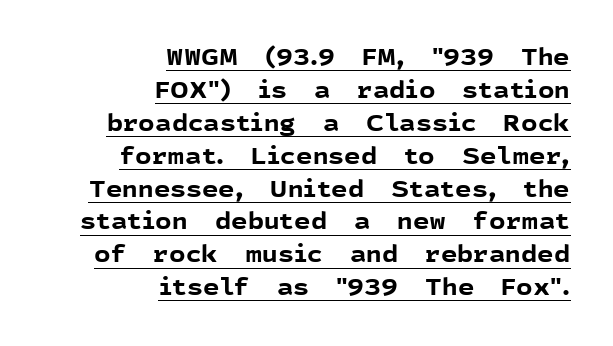
Q: Is the text bold? A: Yes.
Q: Is the text italic (slanted)? A: No, it is upright.
Q: Is the text underlined? A: Yes.
Q: How is the paragraph aligned? A: Right-aligned.
Q: Is the spacing between letters normal or unusually wide? A: Normal.
Q: Is the spacing between lines tight, normal or loose? A: Normal.
